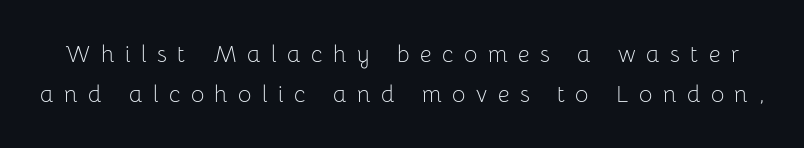
The image shows 23 px text type, upright; set line spacing 1.73x, unusually wide letter spacing (+0.46 em), not underlined.
